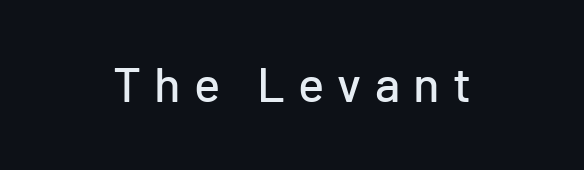
Q: Is the text italic (slanted)? A: No, it is upright.
Q: Is the typeface a serif or a sans-serif typeface? A: Sans-serif.
Q: Is the text underlined? A: No.
Q: How is the paragraph aligned? A: Centered.
Q: Is the spacing between letters normal or unusually wide? A: Unusually wide.
Q: Width (condensed, normal, or wide)? A: Normal.
Q: Stroke contrast? A: Low.
Q: x-height? A: Medium.
Q: Monospaced? A: No.
